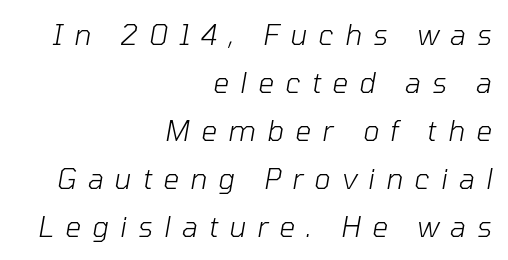
Q: Is the text bold? A: No.
Q: Is the text italic (slanted)? A: Yes, it leans right by about 10 degrees.
Q: Is the text underlined? A: No.
Q: How is the paragraph aligned? A: Right-aligned.
Q: Is the spacing between letters normal or unusually wide? A: Unusually wide.
Q: Width (condensed, normal, or wide)? A: Normal.
Q: Stroke contrast? A: Low.
Q: x-height? A: Medium.
Q: Monospaced? A: No.
